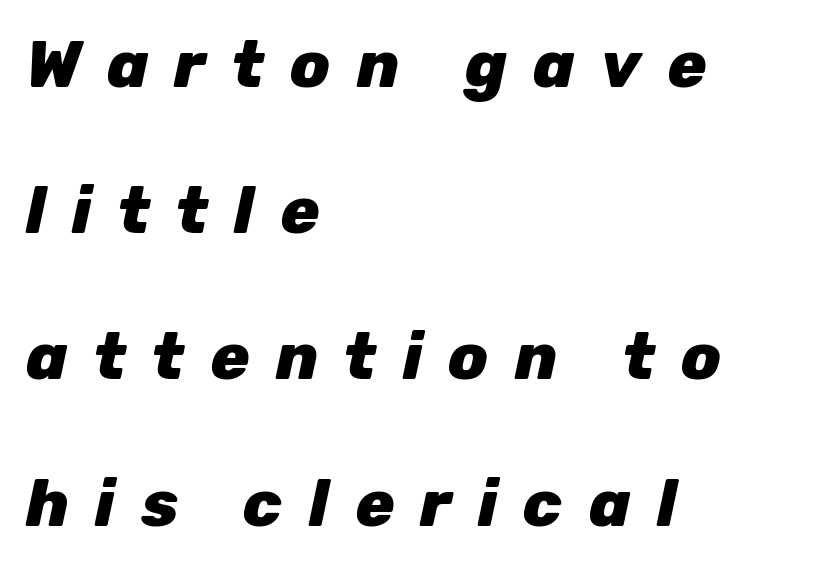
The image shows 65 px heavy type, italic (leaning right); set left-aligned, loose line spacing (2.25x), unusually wide letter spacing (+0.4 em), not underlined; low stroke contrast and a medium x-height.
